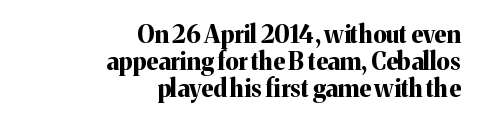
Q: Is the text bold? A: Yes.
Q: Is the text italic (slanted)? A: No, it is upright.
Q: Is the text underlined? A: No.
Q: How is the paragraph aligned? A: Right-aligned.
Q: Is the spacing between letters normal or unusually wide? A: Normal.
Q: Is the spacing between lines tight, normal or loose? A: Tight.
